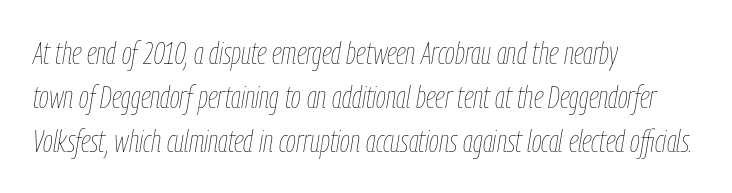
Q: Is the text bold? A: No.
Q: Is the text italic (slanted)? A: Yes, it leans right by about 9 degrees.
Q: Is the text underlined? A: No.
Q: How is the paragraph aligned? A: Left-aligned.
Q: Is the spacing between letters normal or unusually wide? A: Normal.
Q: Is the spacing between lines tight, normal or loose? A: Normal.
Q: Width (condensed, normal, or wide)? A: Condensed.
Q: Stroke contrast? A: Low.
Q: x-height? A: Medium.
Q: Monospaced? A: No.
